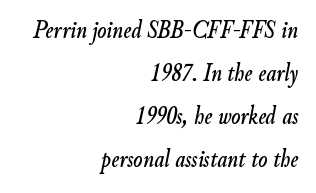
The image shows 27 px text type, italic (leaning right); set right-aligned, normal line spacing (1.59x), normal letter spacing, not underlined.
